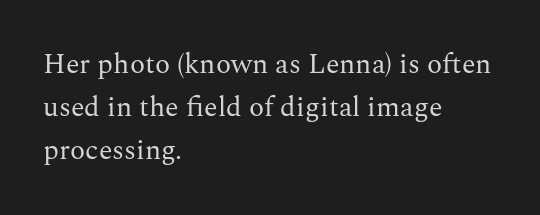
The image shows 28 px regular-weight serif type, upright; set left-aligned, normal line spacing (1.53x), normal letter spacing, not underlined; medium stroke contrast and a medium x-height.
